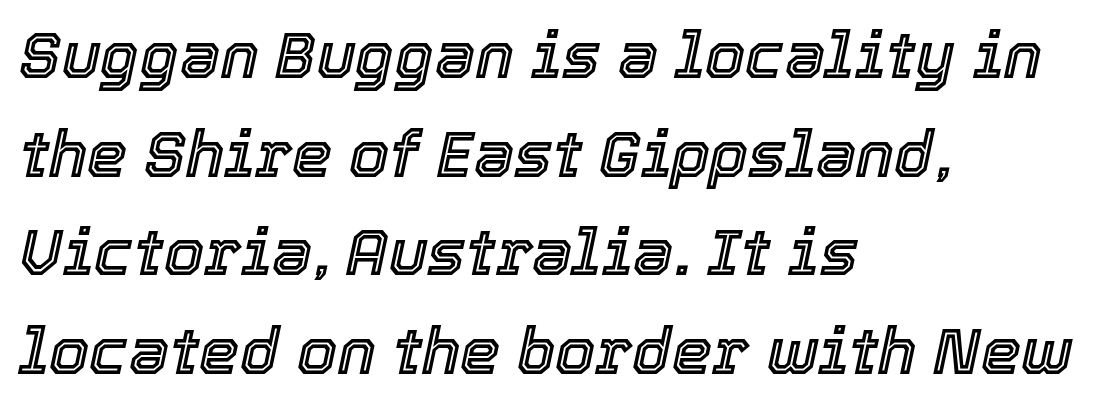
Q: Is the text italic (slanted)? A: Yes, it leans right by about 12 degrees.
Q: Is the text underlined? A: No.
Q: How is the paragraph aligned? A: Left-aligned.
Q: Is the spacing between letters normal or unusually wide? A: Normal.
Q: Is the spacing between lines tight, normal or loose? A: Normal.
Q: Width (condensed, normal, or wide)? A: Normal.
Q: x-height? A: Medium.
Q: Monospaced? A: No.
